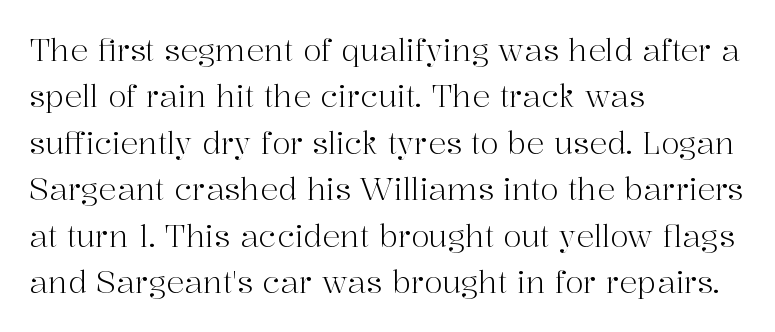
The image shows 30 px light serif type, upright; set left-aligned, normal line spacing (1.55x), normal letter spacing, not underlined; high stroke contrast and a medium x-height.
